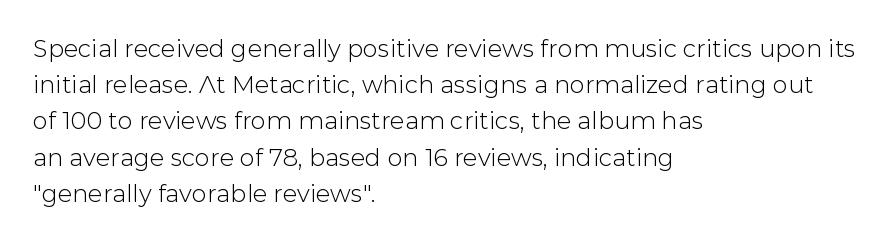
Q: Is the text italic (slanted)? A: No, it is upright.
Q: Is the text underlined? A: No.
Q: How is the paragraph aligned? A: Left-aligned.
Q: Is the spacing between letters normal or unusually wide? A: Normal.
Q: Is the spacing between lines tight, normal or loose? A: Normal.
